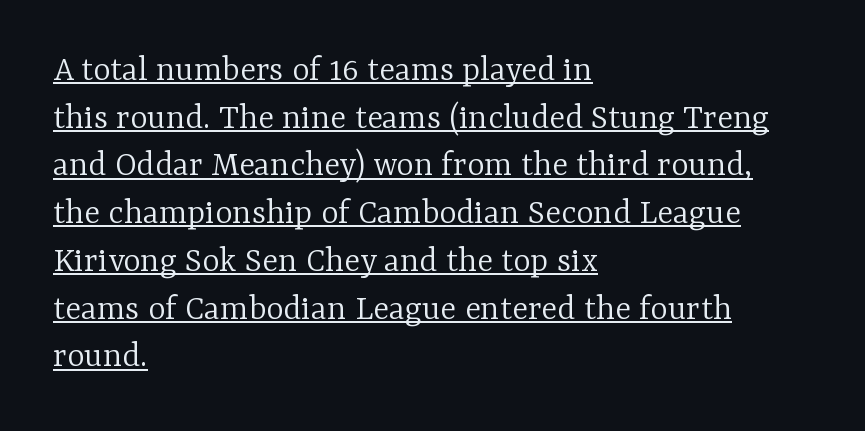
Posture: straight, roman, zero tilt. The passage shown is typeset with a serif family. If you measured baseline to baseline, you'd find a middling distance. Vertical stems look standard width or narrower in stroke. Leftover space on each line is placed entirely after the last word. Compared with undecorated copy, this sample adds a rule below the words.
